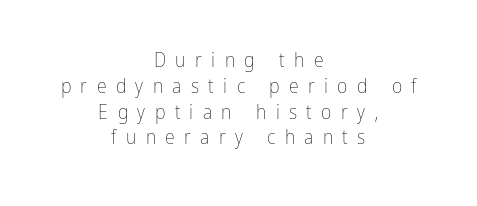
Q: Is the text bold? A: No.
Q: Is the text italic (slanted)? A: No, it is upright.
Q: Is the text underlined? A: No.
Q: How is the paragraph aligned? A: Centered.
Q: Is the spacing between letters normal or unusually wide? A: Unusually wide.
Q: Is the spacing between lines tight, normal or loose? A: Normal.
